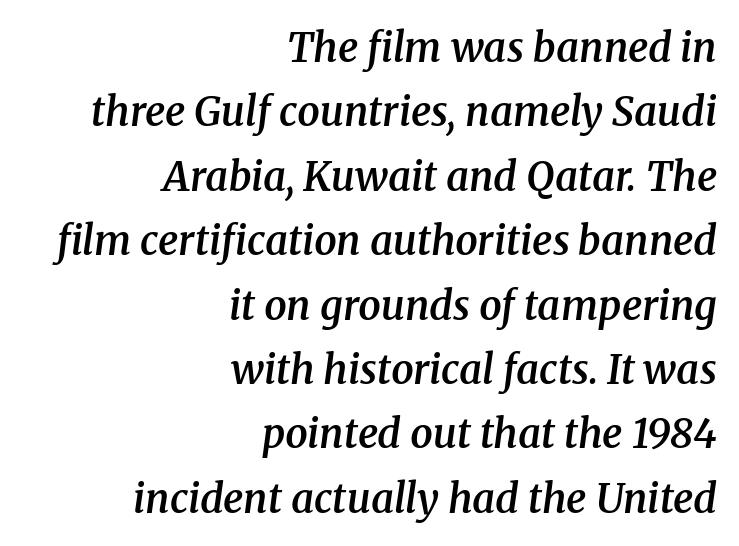
{"serif": "yes", "italic": "yes", "lean": "right", "slant_degrees": 8, "bold": "semi", "weight": "semibold", "width": "normal", "stroke_contrast": "medium", "x_height": "medium", "monospaced": "no", "underline": "no", "align": "right", "line_spacing": "normal", "line_spacing_ratio": 1.61, "letter_spacing": "normal", "letter_spacing_em": 0.0, "glyph_px": 40}
